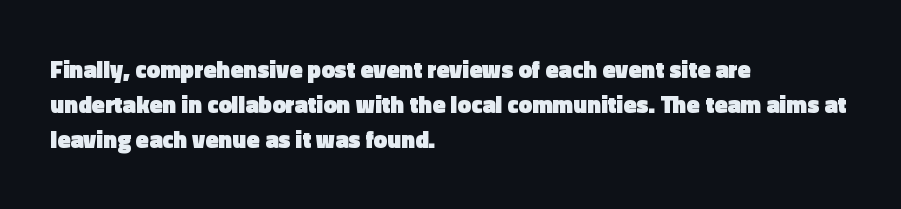
The image shows 24 px bold type, upright; set left-aligned, normal line spacing (1.46x), normal letter spacing, not underlined.
